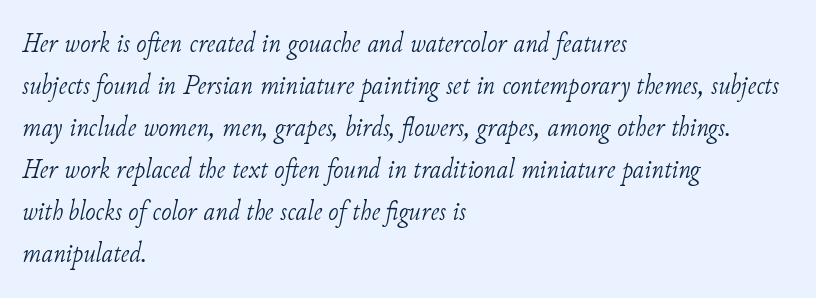
{"serif": "yes", "italic": "yes", "lean": "right", "slant_degrees": 11, "bold": "no", "weight": "light", "width": "normal", "stroke_contrast": "low", "x_height": "small", "monospaced": "no", "underline": "no", "align": "left", "line_spacing": "normal", "line_spacing_ratio": 1.5, "letter_spacing": "normal", "letter_spacing_em": 0.0, "glyph_px": 28}
